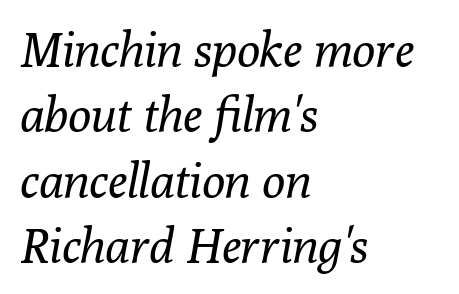
The image shows 48 px regular-weight serif type, italic (leaning right); set left-aligned, normal line spacing (1.36x), normal letter spacing, not underlined; low stroke contrast and a medium x-height.
